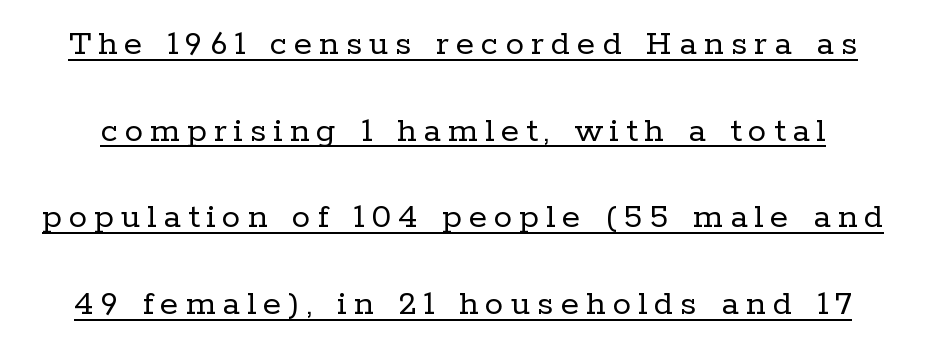
{"serif": "yes", "italic": "no", "bold": "no", "weight": "regular", "width": "normal", "stroke_contrast": "low", "x_height": "medium", "monospaced": "no", "underline": "yes", "line_spacing": "loose", "line_spacing_ratio": 2.34, "glyph_px": 37}
